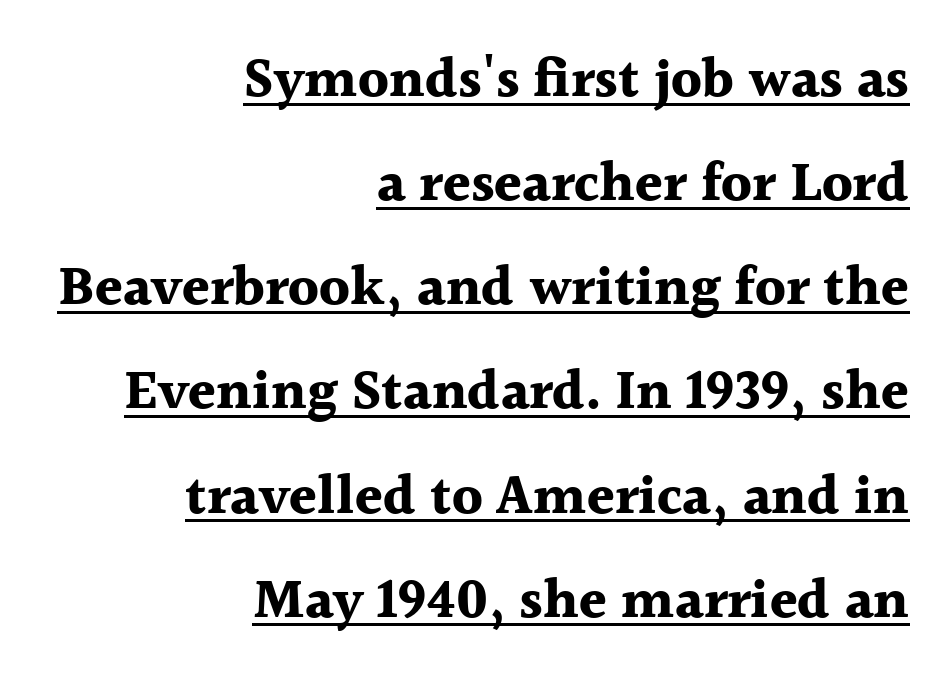
What stands out about the letter spacing? Nothing — it is the standard amount. Line endings align vertically; line beginnings do not. Underline: present. A serif font was chosen for this passage. The letters advance in unequal steps, a hallmark of proportional type. The rendering uses a bold face; every stroke is thick and dark.
